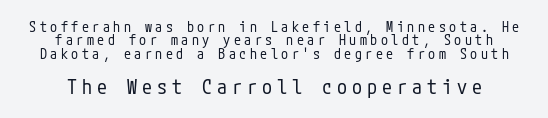
Q: Is the text bold? A: No.
Q: Is the text italic (slanted)? A: No, it is upright.
Q: Is the text underlined? A: No.
Q: Is the spacing between letters normal or unusually wide? A: Unusually wide.
Q: Is the spacing between lines tight, normal or loose? A: Tight.
Q: Which block of text is set in a larger size, the first (top) or the second (bottom)? A: The second (bottom) one.
